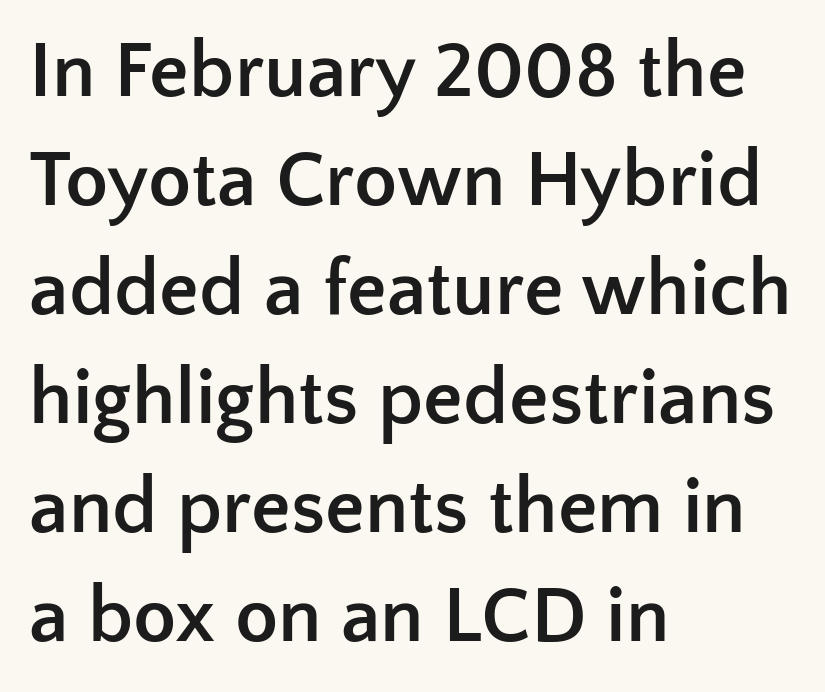
The image shows 79 px semibold sans-serif type, upright; set left-aligned, normal line spacing (1.38x), normal letter spacing, not underlined; low stroke contrast and a medium x-height.
